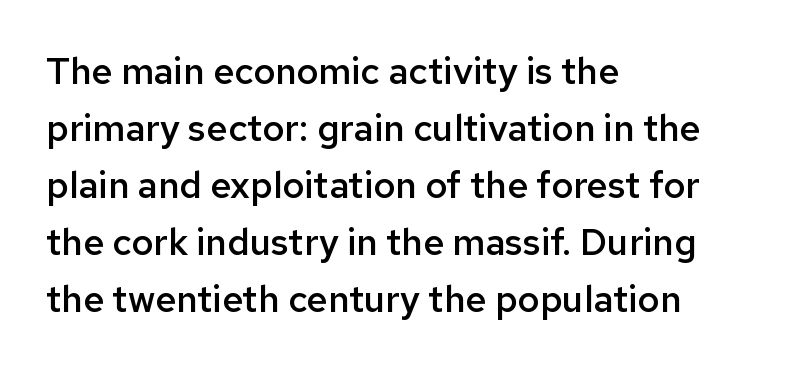
Is there any slant? The stems are plumb. If you drew a ruler down the left edge, every line would touch it. I'd call this a sans setting — the letters go barefoot. The glyphs are unaccompanied by any horizontal stroke below them. Notice how descenders clear the ascenders below comfortably — that's standard leading. The font is running at a semibold setting, under full bold.
